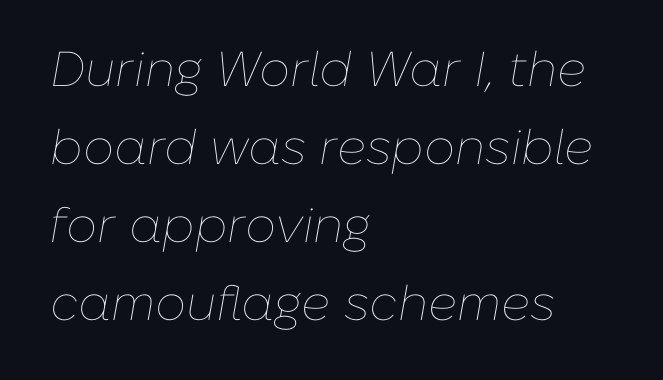
Q: Is the text bold? A: No.
Q: Is the text italic (slanted)? A: Yes, it leans right by about 10 degrees.
Q: Is the text underlined? A: No.
Q: How is the paragraph aligned? A: Left-aligned.
Q: Is the spacing between letters normal or unusually wide? A: Normal.
Q: Is the spacing between lines tight, normal or loose? A: Normal.
Q: Width (condensed, normal, or wide)? A: Normal.
Q: Stroke contrast? A: Low.
Q: x-height? A: Medium.
Q: Monospaced? A: No.
